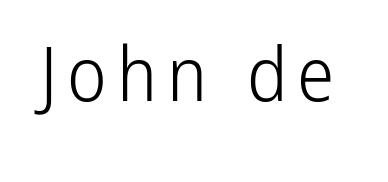
Q: Is the text bold? A: No.
Q: Is the text italic (slanted)? A: No, it is upright.
Q: Is the typeface a serif or a sans-serif typeface? A: Sans-serif.
Q: Is the text underlined? A: No.
Q: Width (condensed, normal, or wide)? A: Condensed.
Q: Stroke contrast? A: Low.
Q: x-height? A: Medium.
Q: Monospaced? A: No.
